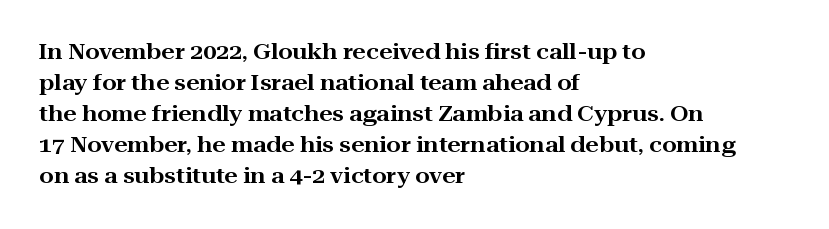
The image shows 21 px text type, upright; set left-aligned, normal line spacing (1.48x), normal letter spacing, not underlined.
